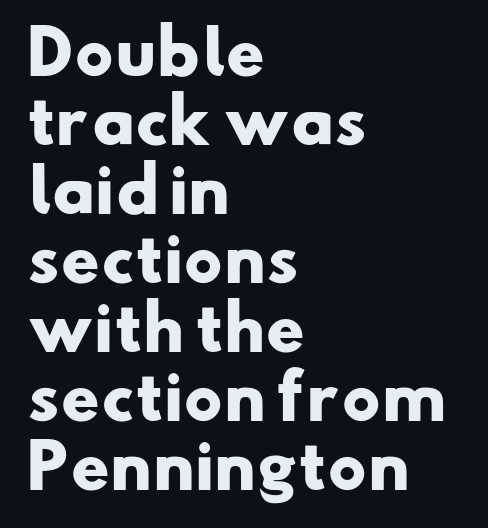
Q: Is the text bold? A: Yes.
Q: Is the typeface a serif or a sans-serif typeface? A: Sans-serif.
Q: Is the text underlined? A: No.
Q: How is the paragraph aligned? A: Left-aligned.
Q: Is the spacing between letters normal or unusually wide? A: Normal.
Q: Is the spacing between lines tight, normal or loose? A: Tight.
Q: Width (condensed, normal, or wide)? A: Wide.
Q: Stroke contrast? A: Low.
Q: x-height? A: Small.
Q: Monospaced? A: No.
